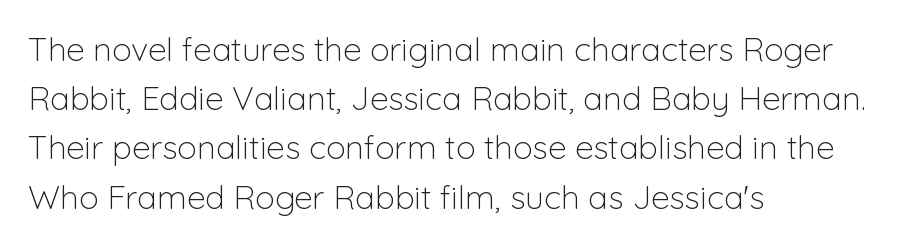
One glance says typical: line gaps are just what's usual. Is this a heavy cut? Hardly; it is regular or lighter. The rendering shows plain stroke endings on the letterforms — a sans-serif design. Does the lettering tilt? It doesn't — this is upright. Letter spacing: default. The space directly below the letters is spotless.
